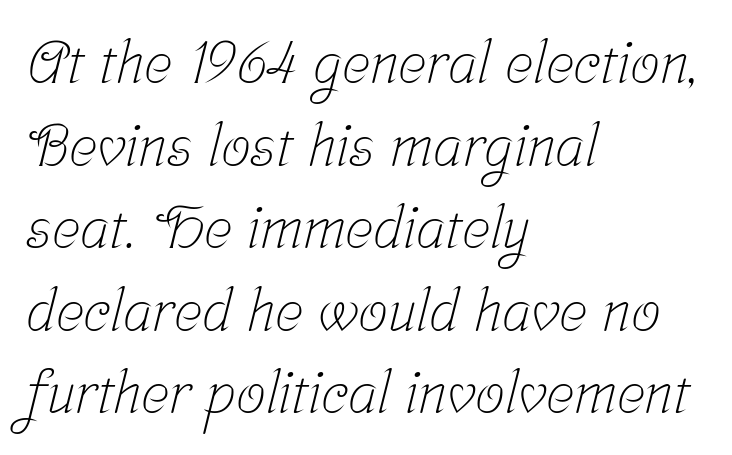
Q: Is the text bold? A: No.
Q: Is the typeface a serif or a sans-serif typeface? A: Serif.
Q: Is the text underlined? A: No.
Q: How is the paragraph aligned? A: Left-aligned.
Q: Is the spacing between letters normal or unusually wide? A: Normal.
Q: Is the spacing between lines tight, normal or loose? A: Normal.
Q: Width (condensed, normal, or wide)? A: Condensed.
Q: Stroke contrast? A: Low.
Q: x-height? A: Medium.
Q: Monospaced? A: No.
